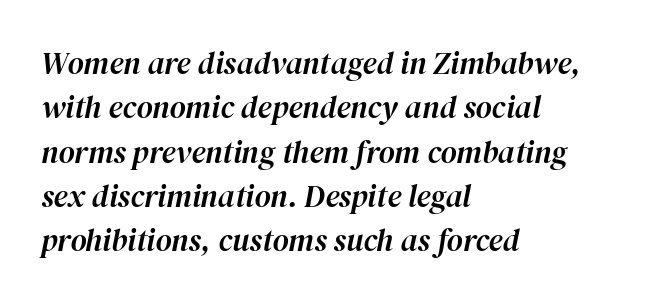
Nothing unusual about the tracking: characters are spaced as the font intends. Whoever set this chose a conventional vertical rhythm. This sample has the flowing, uneven cadence of proportional lettering. Each row of text sits above clean, open space.
